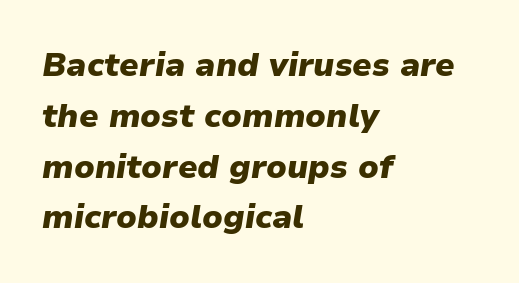
Q: Is the text bold? A: Yes.
Q: Is the text italic (slanted)? A: Yes, it leans right by about 9 degrees.
Q: Is the text underlined? A: No.
Q: How is the paragraph aligned? A: Left-aligned.
Q: Is the spacing between letters normal or unusually wide? A: Normal.
Q: Is the spacing between lines tight, normal or loose? A: Normal.
Q: Width (condensed, normal, or wide)? A: Normal.
Q: Stroke contrast? A: Low.
Q: x-height? A: Medium.
Q: Monospaced? A: No.
